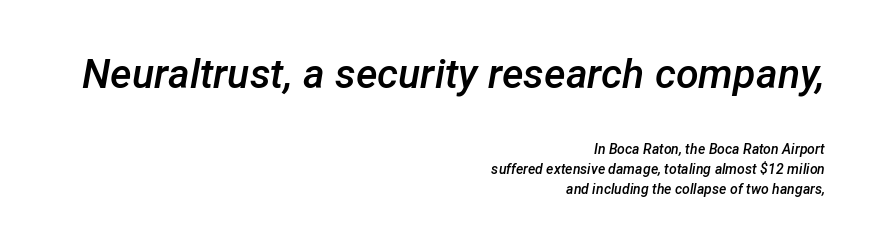
Typesetter's note: demi weight, one step under bold. Which margin do the lines hug? The right one — the left edge is uneven. These lines sit exactly where default settings would place them. Spacing verdict: proportional, widths tailored to each character. Look at the glyph heights: the upper group is clearly the bigger setting. If you drew a line through each stem, it would be angled.
